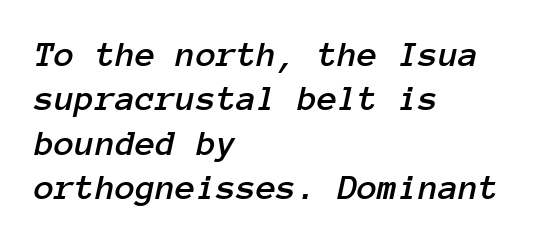
{"italic": "yes", "lean": "right", "slant_degrees": 12, "width": "normal", "stroke_contrast": "low", "x_height": "medium", "monospaced": "yes", "underline": "no", "align": "left", "line_spacing_ratio": 1.2, "letter_spacing": "normal", "letter_spacing_em": 0.0, "glyph_px": 37}
